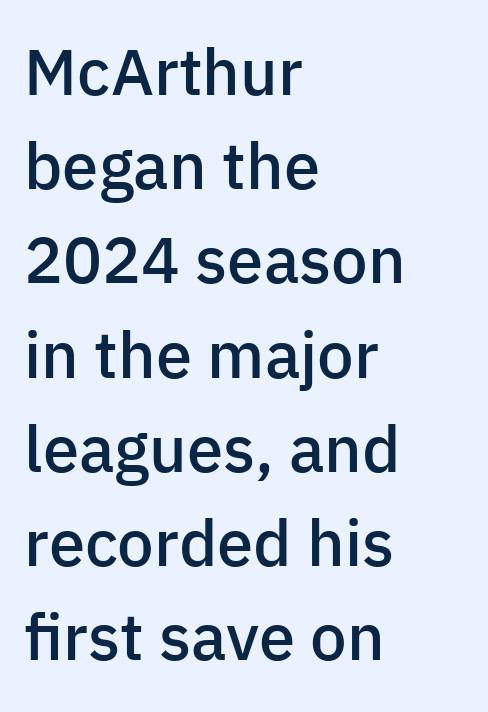
The image shows 65 px semibold sans-serif type, upright; set left-aligned, normal line spacing (1.45x), normal letter spacing, not underlined; low stroke contrast and a medium x-height.
